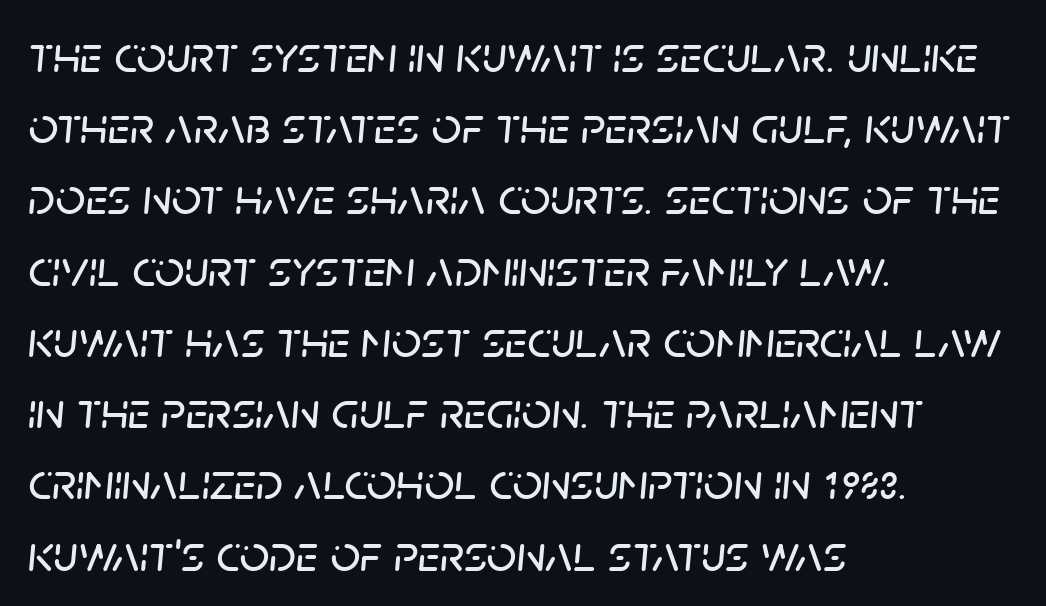
Emphasis-style slanted type is in use. Words float on clear page, feet unadorned. A normal amount of white space separates one row of letters from the next. Short and long lines alike share a common starting point at left. The horizontal fit of the characters is conventional and even. Spacing verdict: proportional, widths tailored to each character.
